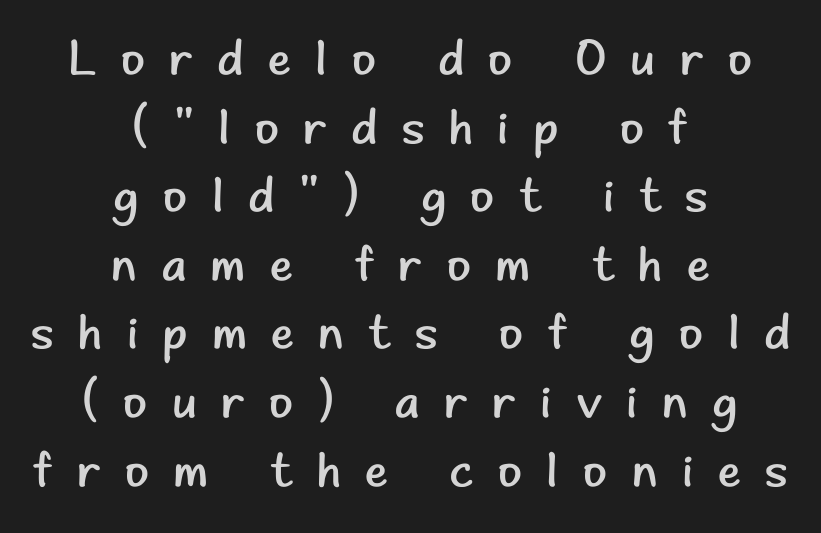
Q: Is the text bold? A: No.
Q: Is the text italic (slanted)? A: No, it is upright.
Q: Is the typeface a serif or a sans-serif typeface? A: Sans-serif.
Q: Is the text underlined? A: No.
Q: How is the paragraph aligned? A: Centered.
Q: Is the spacing between letters normal or unusually wide? A: Unusually wide.
Q: Is the spacing between lines tight, normal or loose? A: Normal.
Q: Width (condensed, normal, or wide)? A: Normal.
Q: Stroke contrast? A: Low.
Q: x-height? A: Small.
Q: Monospaced? A: No.
